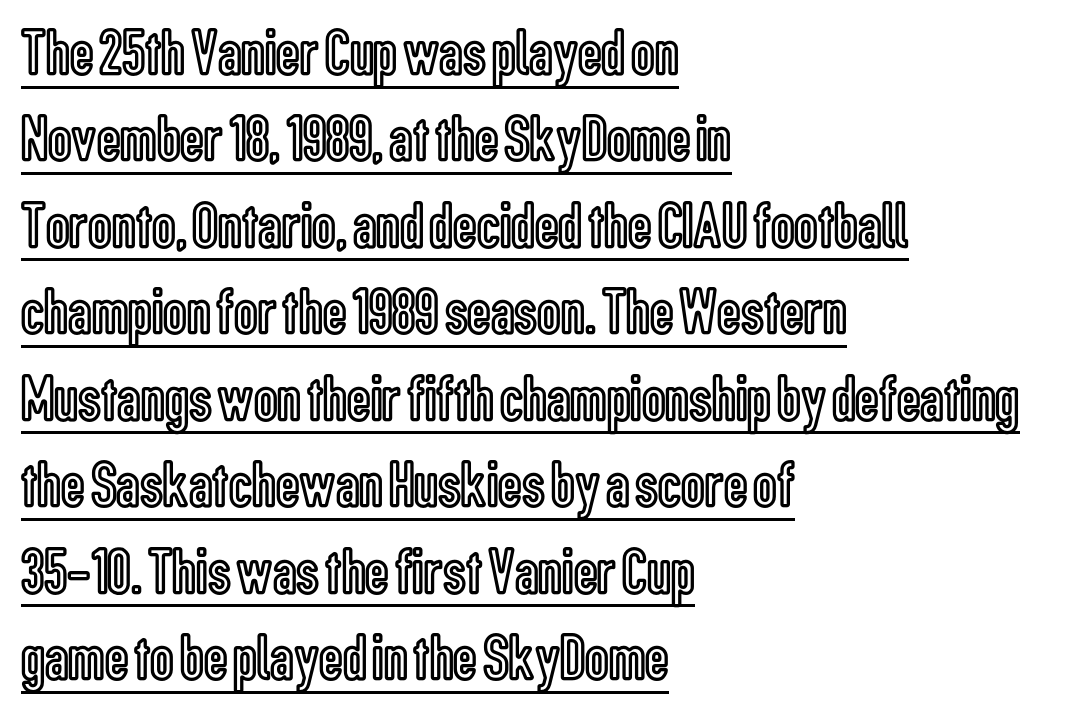
Q: Is the text italic (slanted)? A: No, it is upright.
Q: Is the text underlined? A: Yes.
Q: How is the paragraph aligned? A: Left-aligned.
Q: Is the spacing between letters normal or unusually wide? A: Normal.
Q: Is the spacing between lines tight, normal or loose? A: Normal.
Q: Width (condensed, normal, or wide)? A: Condensed.
Q: x-height? A: Medium.
Q: Monospaced? A: No.
